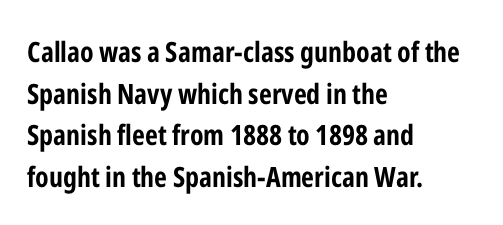
{"serif": "no", "italic": "no", "bold": "yes", "weight": "bold", "width": "condensed", "stroke_contrast": "low", "x_height": "medium", "monospaced": "no", "underline": "no", "align": "left", "line_spacing": "normal", "line_spacing_ratio": 1.49, "letter_spacing": "normal", "letter_spacing_em": 0.0, "glyph_px": 28}
